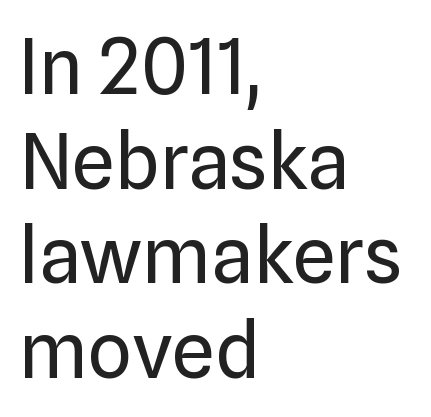
Caption: standard tracking, unaltered. Do the letters lean? They stand straight. The face used here is proportionally spaced, like ordinary book or web type. This reads as an unemphasized weight, regular at the heaviest. Font category for this specimen: sans-serif. Type without underlining.
